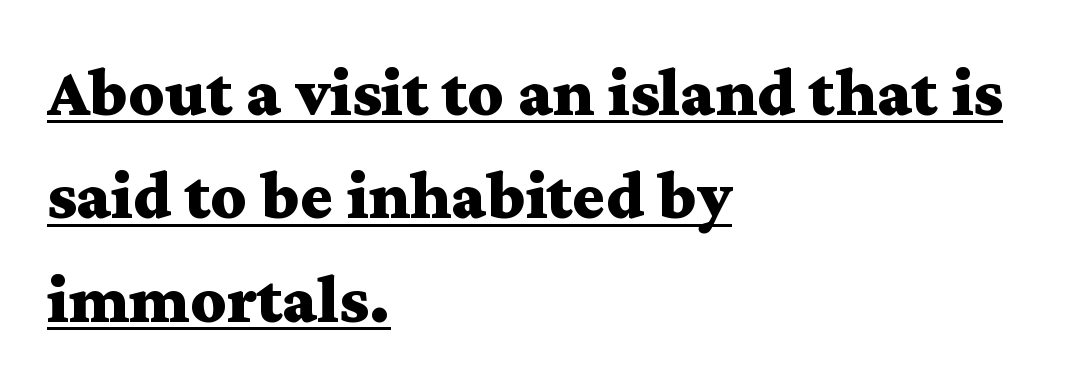
{"serif": "yes", "italic": "no", "bold": "yes", "weight": "bold", "width": "wide", "stroke_contrast": "medium", "x_height": "medium", "monospaced": "no", "underline": "yes", "align": "left", "line_spacing": "normal", "line_spacing_ratio": 1.5, "letter_spacing": "normal", "letter_spacing_em": 0.0, "glyph_px": 69}
